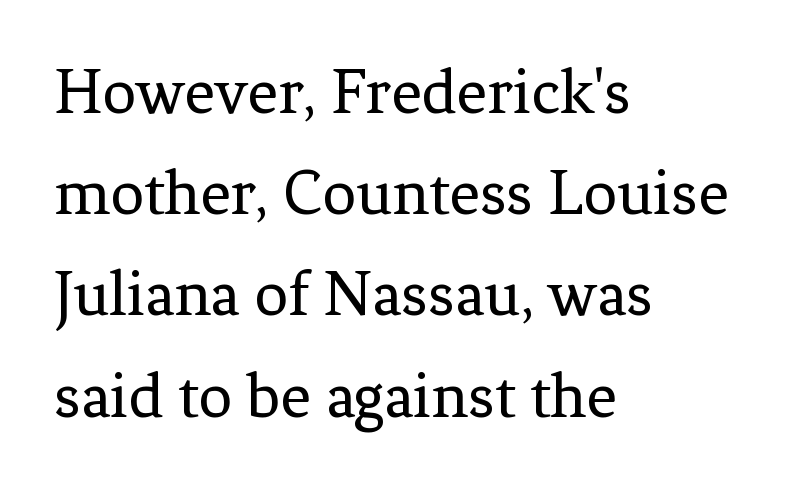
Q: Is the text bold? A: No.
Q: Is the text italic (slanted)? A: No, it is upright.
Q: Is the typeface a serif or a sans-serif typeface? A: Serif.
Q: Is the text underlined? A: No.
Q: How is the paragraph aligned? A: Left-aligned.
Q: Is the spacing between letters normal or unusually wide? A: Normal.
Q: Is the spacing between lines tight, normal or loose? A: Normal.
Q: Width (condensed, normal, or wide)? A: Normal.
Q: Stroke contrast? A: Low.
Q: x-height? A: Medium.
Q: Monospaced? A: No.
